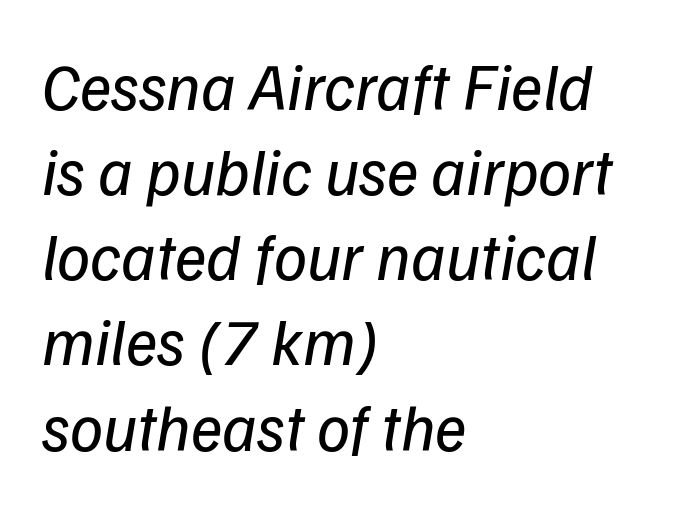
Q: Is the text bold? A: No.
Q: Is the text italic (slanted)? A: Yes, it leans right by about 9 degrees.
Q: Is the text underlined? A: No.
Q: How is the paragraph aligned? A: Left-aligned.
Q: Is the spacing between letters normal or unusually wide? A: Normal.
Q: Is the spacing between lines tight, normal or loose? A: Normal.
Q: Width (condensed, normal, or wide)? A: Normal.
Q: Stroke contrast? A: Low.
Q: x-height? A: Medium.
Q: Monospaced? A: No.
